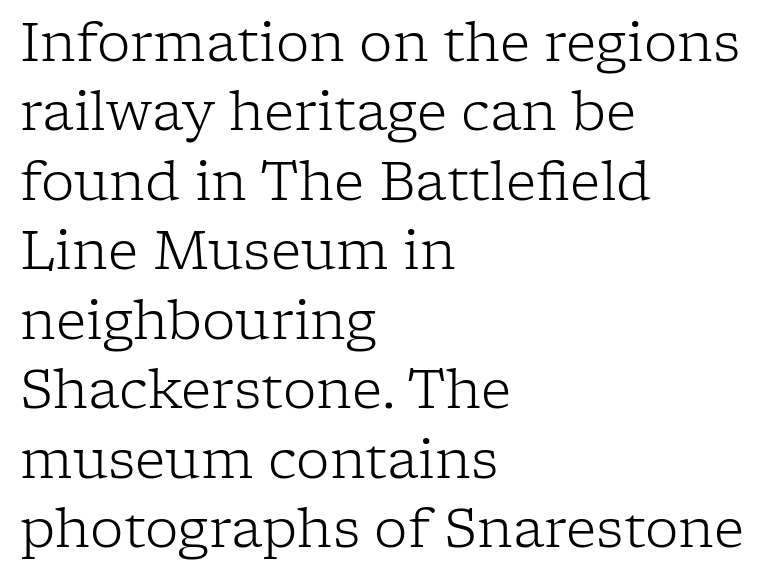
The image shows 53 px light serif type, upright; set left-aligned, normal line spacing (1.31x), normal letter spacing, not underlined; low stroke contrast and a medium x-height.
